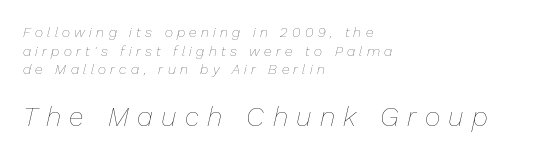
{"italic": "yes", "lean": "right", "slant_degrees": 13, "bold": "no", "underline": "no", "align": "left", "line_spacing": "normal", "line_spacing_ratio": 1.33, "letter_spacing": "wide", "letter_spacing_em": 0.31, "larger_block": "second", "size_ratio": 1.93, "glyph_px": 27}
